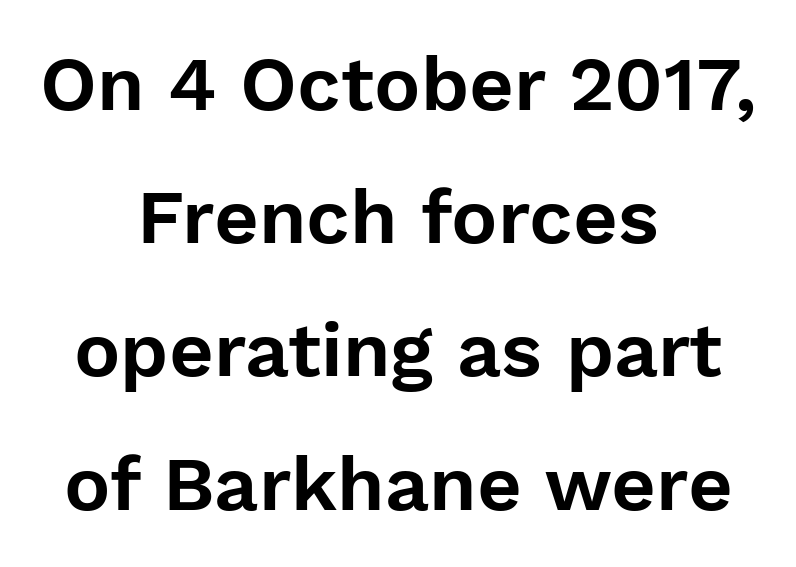
The glyphs in this specimen are sans serif. A centered setting, common on invitations and titles, is used for this passage. Spacing verdict: proportional, widths tailored to each character. This is the regular roman posture of the typeface. Rule under the text: the space is simply empty.
